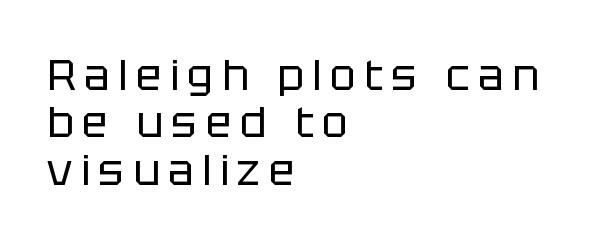
{"serif": "no", "italic": "no", "bold": "no", "weight": "regular", "width": "normal", "stroke_contrast": "low", "x_height": "large", "monospaced": "no", "underline": "no", "align": "left", "line_spacing": "tight", "line_spacing_ratio": 1.1, "letter_spacing": "wide", "letter_spacing_em": 0.2, "glyph_px": 43}
